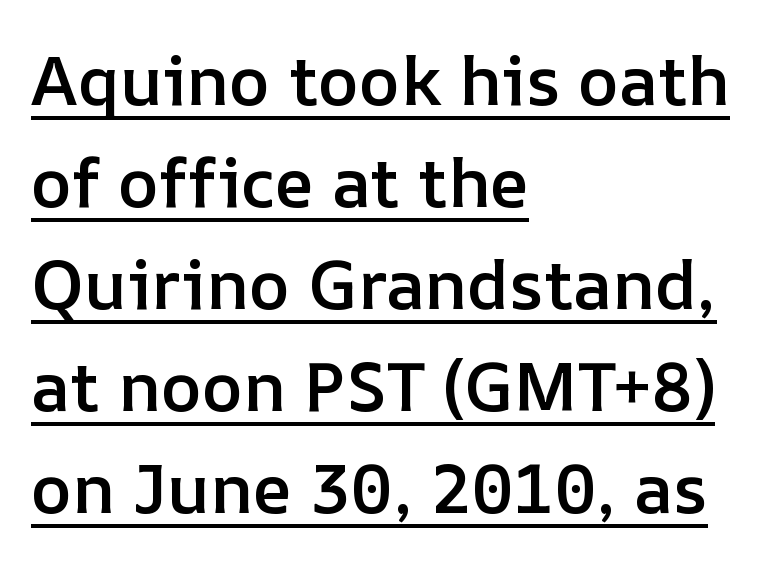
{"italic": "no", "bold": "semi", "weight": "semibold", "width": "normal", "stroke_contrast": "low", "x_height": "medium", "monospaced": "no", "underline": "yes", "align": "left", "line_spacing": "normal", "line_spacing_ratio": 1.48, "letter_spacing": "normal", "letter_spacing_em": 0.0, "glyph_px": 69}
